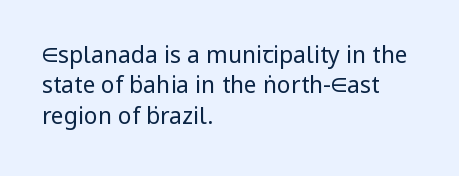
{"italic": "no", "bold": "no", "underline": "no", "align": "left", "line_spacing": "normal", "line_spacing_ratio": 1.32, "letter_spacing": "normal", "letter_spacing_em": 0.0, "glyph_px": 23}
